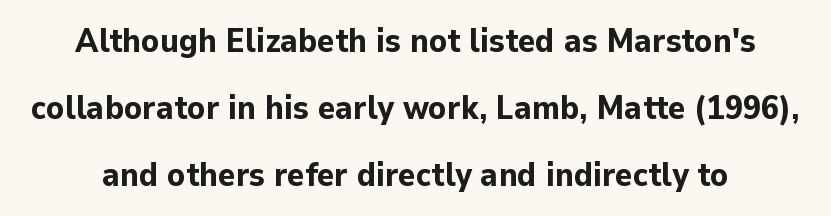
Q: Is the text bold? A: Yes.
Q: Is the text italic (slanted)? A: No, it is upright.
Q: Is the typeface a serif or a sans-serif typeface? A: Sans-serif.
Q: Is the text underlined? A: No.
Q: Is the spacing between letters normal or unusually wide? A: Normal.
Q: Is the spacing between lines tight, normal or loose? A: Loose.
Q: Width (condensed, normal, or wide)? A: Normal.
Q: Stroke contrast? A: Low.
Q: x-height? A: Medium.
Q: Monospaced? A: No.
